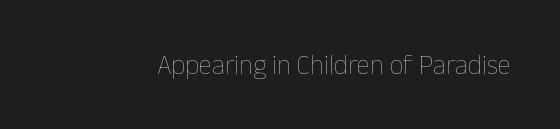
{"italic": "no", "bold": "no", "underline": "no", "letter_spacing": "normal", "letter_spacing_em": 0.0, "glyph_px": 27}
